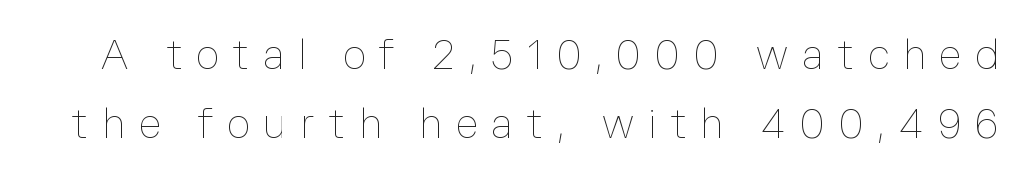
Unmarked baselines from the first word to the last. Every character sits straight up, as roman type does. The strokes are not fattened; the text isn't bold. Note the varied advance widths — an 'i' is clearly narrower than an 'm'.
